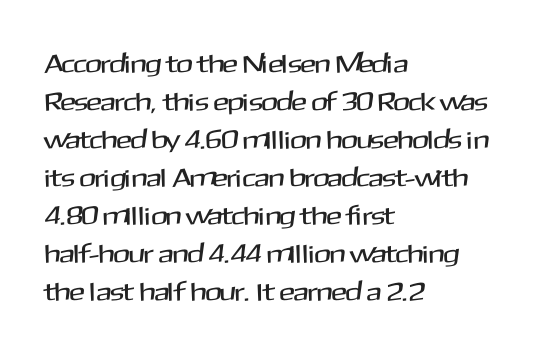
Q: Is the text italic (slanted)? A: No, it is upright.
Q: Is the text underlined? A: No.
Q: How is the paragraph aligned? A: Left-aligned.
Q: Is the spacing between letters normal or unusually wide? A: Normal.
Q: Is the spacing between lines tight, normal or loose? A: Normal.
